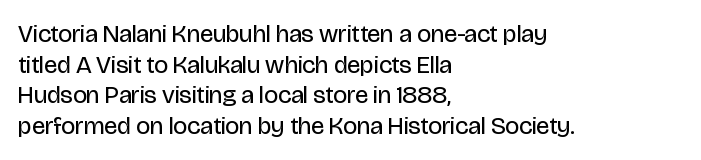
The letters look calm and open, with moderate or lighter stems. Descenders are the only things crossing below the line. Left-aligned paragraph, ragged on the right. Short note: letters normally spaced.
